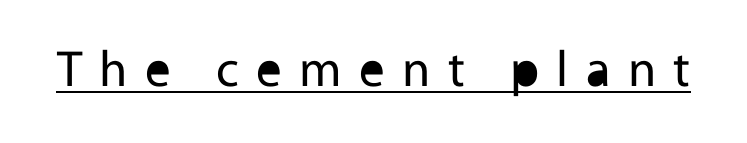
The letters stand straight up with perfectly vertical stems. The letters look calm and open, with moderate or lighter stems. Underlined type. Tracking value appears strongly positive — letters spread wide. Font category for this specimen: sans-serif.
